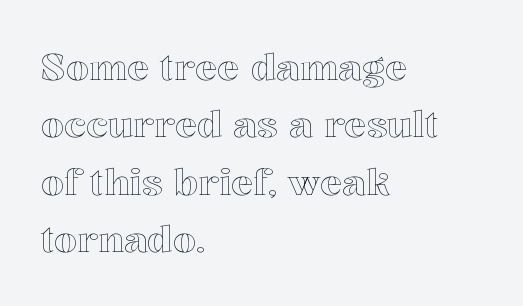
{"italic": "no", "width": "normal", "x_height": "medium", "monospaced": "no", "underline": "no", "align": "left", "line_spacing": "normal", "line_spacing_ratio": 1.55, "letter_spacing": "normal", "letter_spacing_em": 0.0, "glyph_px": 37}
